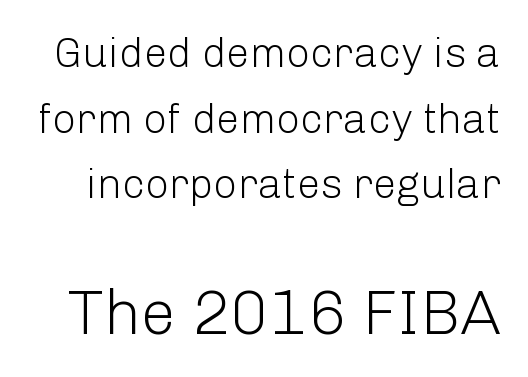
Q: Is the text bold? A: No.
Q: Is the text italic (slanted)? A: No, it is upright.
Q: Is the typeface a serif or a sans-serif typeface? A: Sans-serif.
Q: Is the text underlined? A: No.
Q: Is the spacing between letters normal or unusually wide? A: Normal.
Q: Is the spacing between lines tight, normal or loose? A: Normal.
Q: Which block of text is set in a larger size, the first (top) or the second (bottom)? A: The second (bottom) one.
Q: Width (condensed, normal, or wide)? A: Normal.
Q: Stroke contrast? A: Low.
Q: x-height? A: Medium.
Q: Monospaced? A: No.
